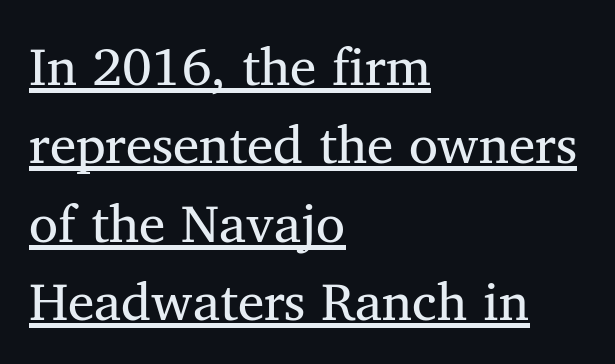
The image shows 53 px serif type, upright; set left-aligned, normal line spacing (1.48x), normal letter spacing, underlined; medium stroke contrast and a medium x-height.
